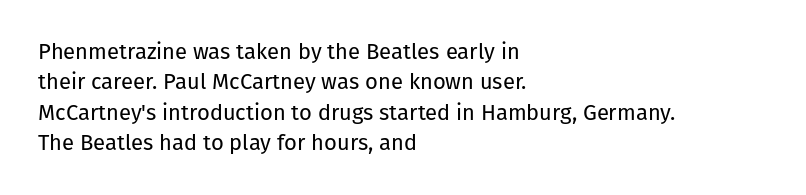
The image shows 22 px text type, upright; set left-aligned, normal line spacing (1.38x), normal letter spacing, not underlined.
